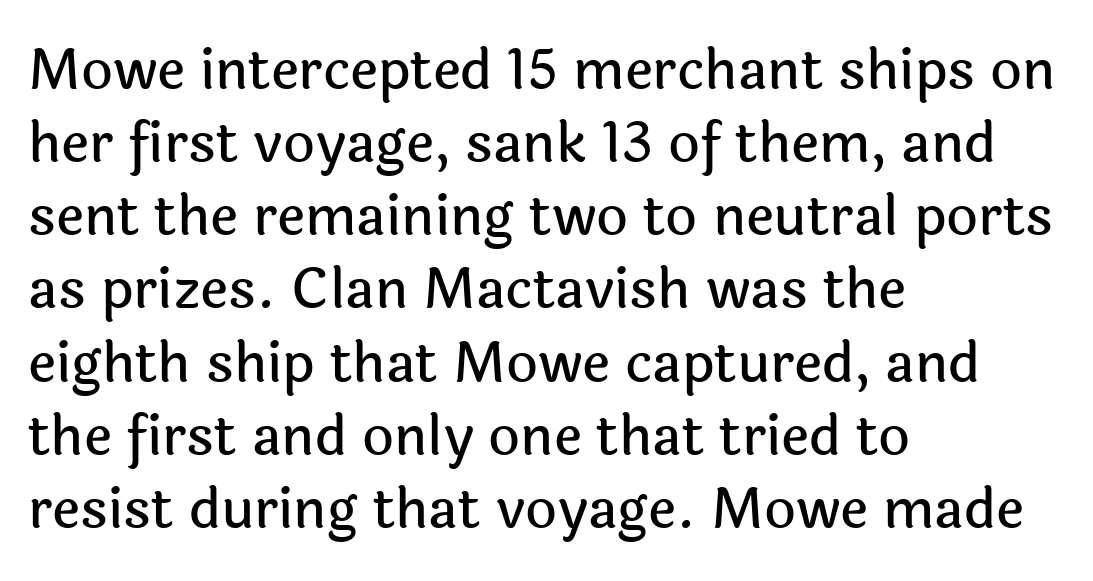
{"serif": "no", "italic": "no", "width": "normal", "x_height": "medium", "monospaced": "no", "underline": "no", "align": "left", "line_spacing": "normal", "line_spacing_ratio": 1.33, "letter_spacing": "normal", "letter_spacing_em": 0.0, "glyph_px": 55}
